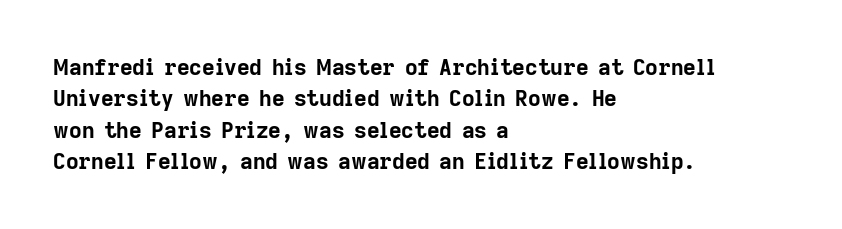
Q: Is the text bold? A: Yes.
Q: Is the text italic (slanted)? A: No, it is upright.
Q: Is the text underlined? A: No.
Q: How is the paragraph aligned? A: Left-aligned.
Q: Is the spacing between letters normal or unusually wide? A: Normal.
Q: Is the spacing between lines tight, normal or loose? A: Normal.
